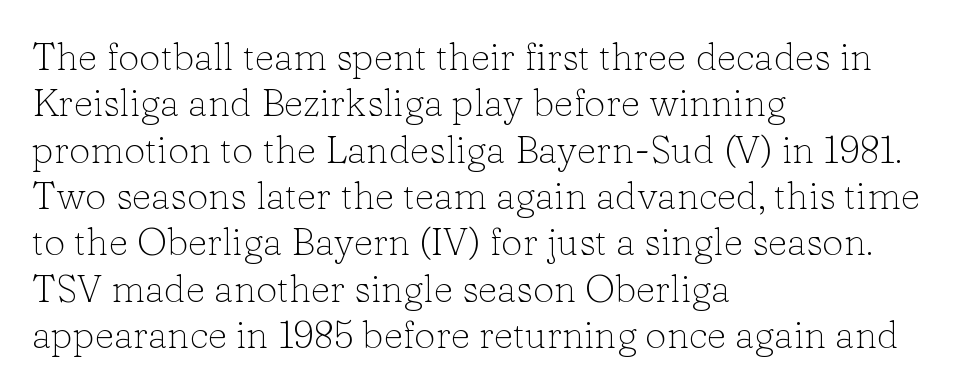
{"serif": "yes", "italic": "no", "bold": "no", "weight": "light", "width": "normal", "stroke_contrast": "low", "x_height": "medium", "monospaced": "no", "underline": "no", "align": "left", "line_spacing_ratio": 1.22, "letter_spacing": "normal", "letter_spacing_em": 0.0, "glyph_px": 38}
